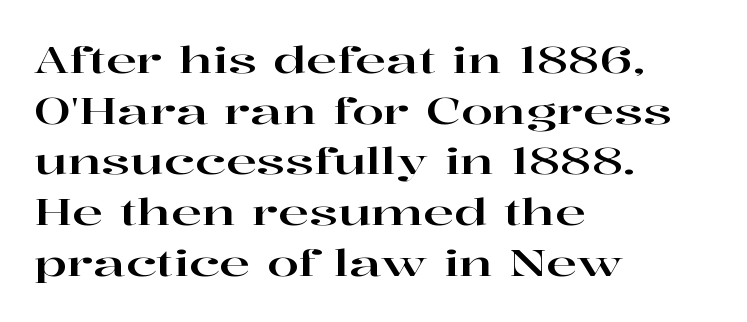
The image shows 37 px wide serif type, upright; set left-aligned, normal line spacing (1.37x), normal letter spacing, not underlined; high stroke contrast and a medium x-height.
